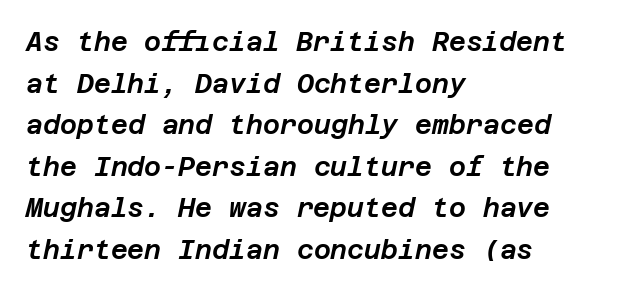
Would a proofreader flag this as italicized? Yes. Honestly, the letter spacing is just normal — you wouldn't notice it. Evenly set lines give the paragraph a standard silhouette. The zone under the glyphs is completely vacant.
